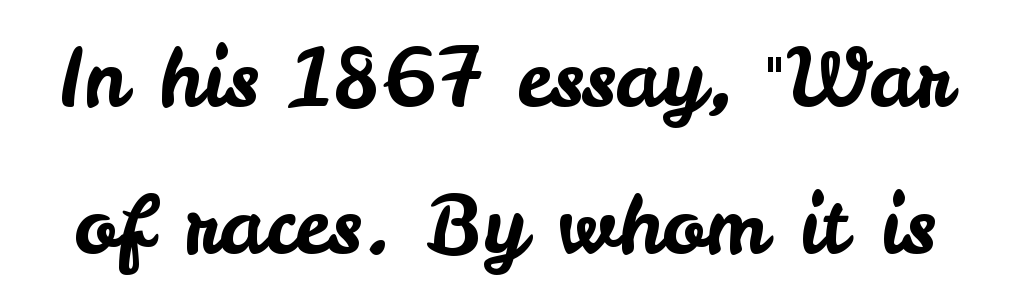
Q: Is the text italic (slanted)? A: Yes.
Q: Is the typeface a serif or a sans-serif typeface? A: Sans-serif.
Q: Is the text underlined? A: No.
Q: Is the spacing between letters normal or unusually wide? A: Normal.
Q: Width (condensed, normal, or wide)? A: Normal.
Q: Stroke contrast? A: Low.
Q: x-height? A: Small.
Q: Monospaced? A: No.
